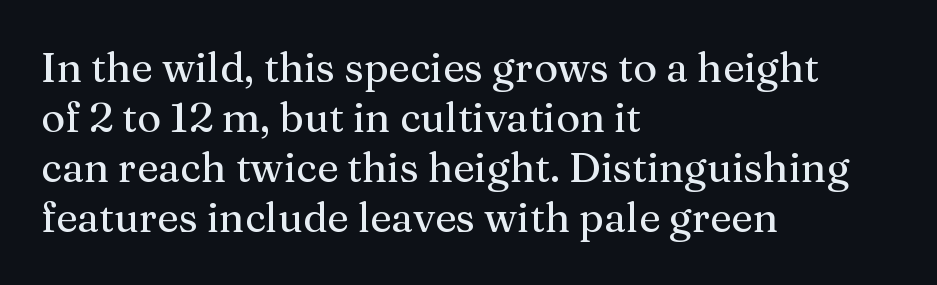
The image shows 41 px serif type, upright; set left-aligned, line spacing 1.22x, normal letter spacing, not underlined; medium stroke contrast and a medium x-height.
